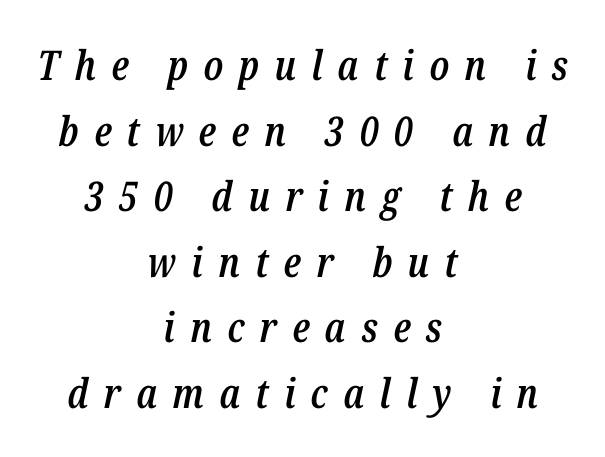
The image shows 41 px semibold, condensed type, italic (leaning right); set centered, normal line spacing (1.6x), unusually wide letter spacing (+0.37 em), not underlined; low stroke contrast and a medium x-height.
